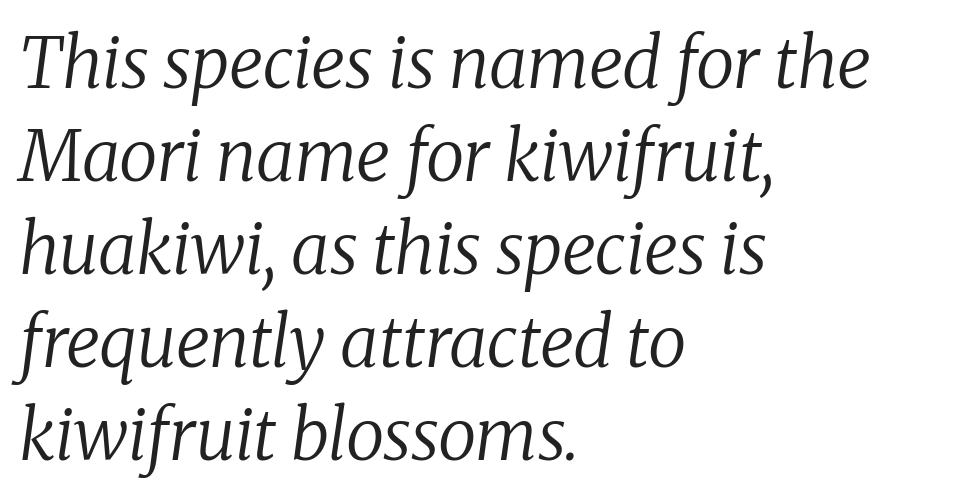
Q: Is the text bold? A: No.
Q: Is the text italic (slanted)? A: Yes, it leans right by about 8 degrees.
Q: Is the typeface a serif or a sans-serif typeface? A: Serif.
Q: Is the text underlined? A: No.
Q: How is the paragraph aligned? A: Left-aligned.
Q: Is the spacing between letters normal or unusually wide? A: Normal.
Q: Is the spacing between lines tight, normal or loose? A: Normal.
Q: Width (condensed, normal, or wide)? A: Normal.
Q: Stroke contrast? A: Low.
Q: x-height? A: Medium.
Q: Monospaced? A: No.
